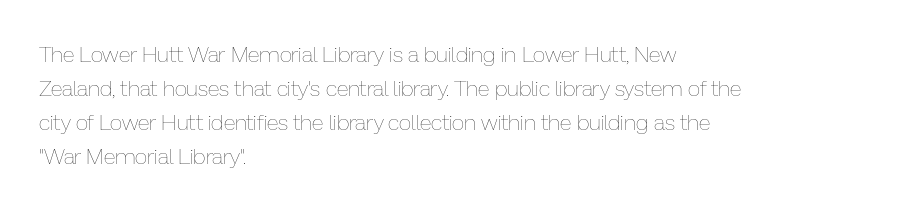
Q: Is the text bold? A: No.
Q: Is the text italic (slanted)? A: No, it is upright.
Q: Is the text underlined? A: No.
Q: How is the paragraph aligned? A: Left-aligned.
Q: Is the spacing between letters normal or unusually wide? A: Normal.
Q: Is the spacing between lines tight, normal or loose? A: Normal.
